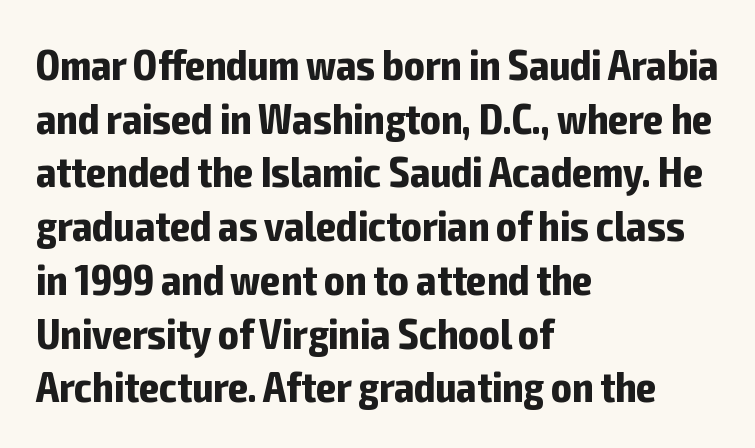
The image shows 43 px bold, condensed sans-serif type, upright; set left-aligned, normal line spacing (1.25x), normal letter spacing, not underlined; low stroke contrast and a medium x-height.
